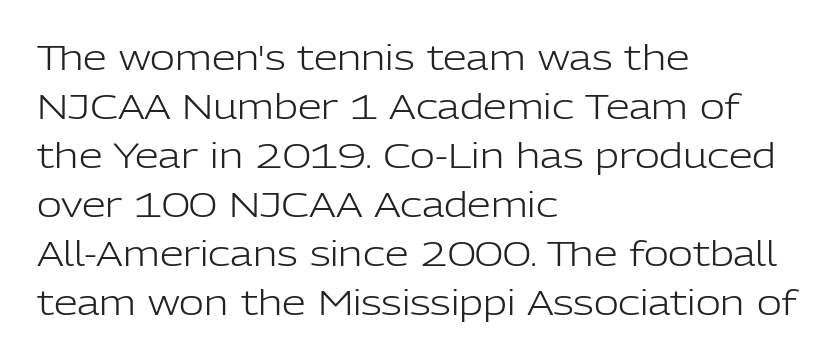
Each letter keeps its own natural width here, so spacing adapts to shape. Has an underline been added? It has not. Nothing unusual about the tracking: characters are spaced as the font intends. Designer's note — italics off, roman on.
